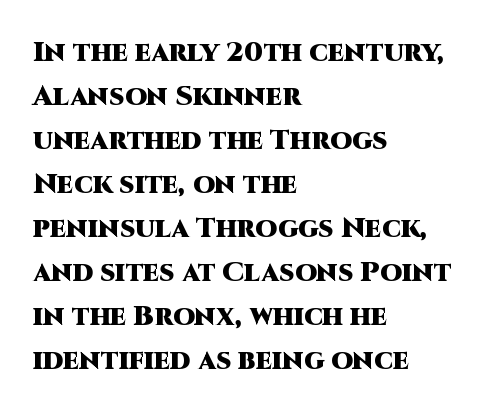
{"serif": "no", "italic": "no", "bold": "yes", "weight": "heavy", "width": "normal", "stroke_contrast": "high", "x_height": "large", "monospaced": "no", "underline": "no", "align": "left", "line_spacing": "normal", "line_spacing_ratio": 1.57, "letter_spacing": "normal", "letter_spacing_em": 0.0, "glyph_px": 28}
